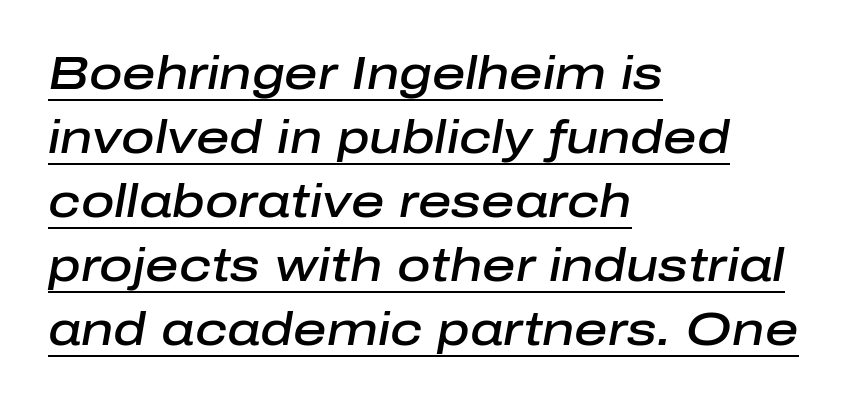
{"italic": "yes", "lean": "right", "slant_degrees": 10, "bold": "semi", "weight": "semibold", "width": "normal", "stroke_contrast": "low", "x_height": "medium", "monospaced": "no", "underline": "yes", "align": "left", "line_spacing": "normal", "line_spacing_ratio": 1.39, "letter_spacing": "normal", "letter_spacing_em": 0.0, "glyph_px": 46}
